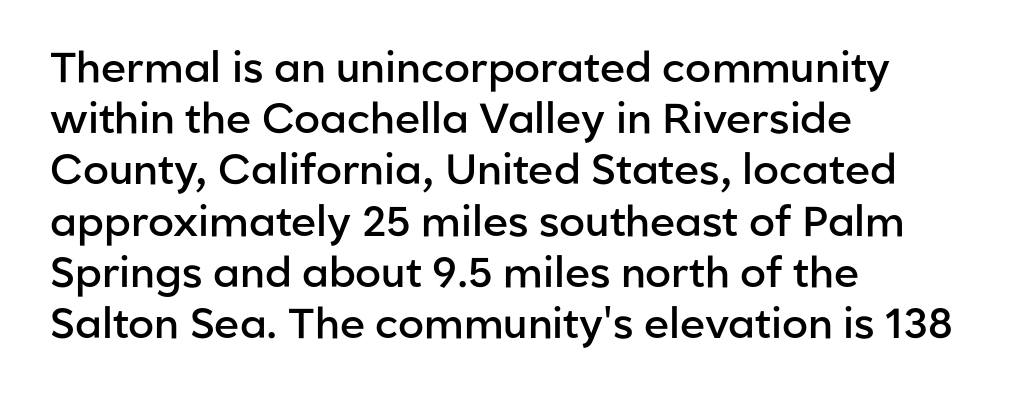
{"serif": "no", "italic": "no", "bold": "semi", "weight": "semibold", "width": "normal", "stroke_contrast": "low", "x_height": "medium", "monospaced": "no", "underline": "no", "align": "left", "line_spacing_ratio": 1.22, "letter_spacing": "normal", "letter_spacing_em": 0.0, "glyph_px": 42}
